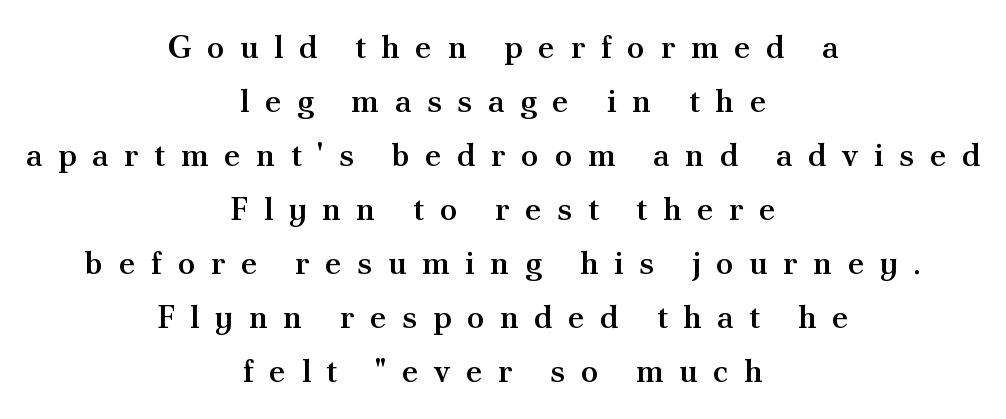
The image shows 32 px semibold serif type, upright; set centered, normal line spacing (1.69x), unusually wide letter spacing (+0.48 em), not underlined; medium stroke contrast and a small x-height.
